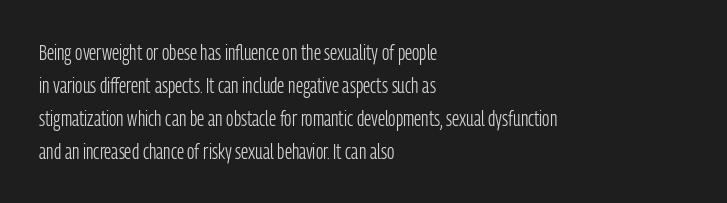
The image shows 21 px text type, upright; set left-aligned, normal line spacing (1.57x), normal letter spacing, not underlined.
